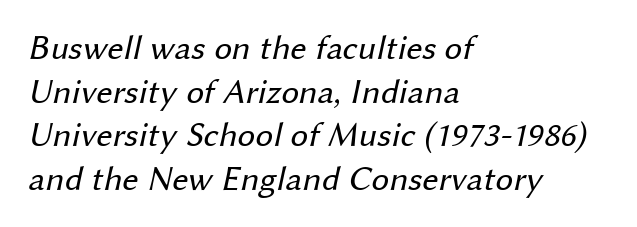
{"serif": "no", "bold": "no", "weight": "regular", "width": "normal", "stroke_contrast": "medium", "x_height": "medium", "monospaced": "no", "underline": "no", "align": "left", "line_spacing": "normal", "line_spacing_ratio": 1.25, "letter_spacing": "normal", "letter_spacing_em": 0.0, "glyph_px": 35}
